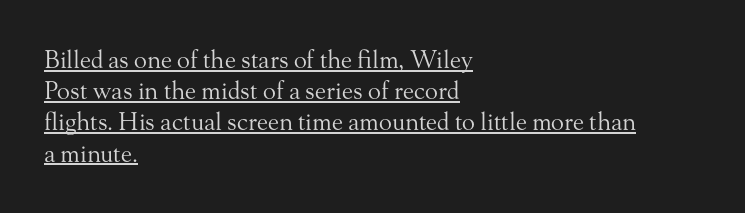
The image shows 24 px text type, upright; set left-aligned, normal line spacing (1.3x), normal letter spacing, underlined.
